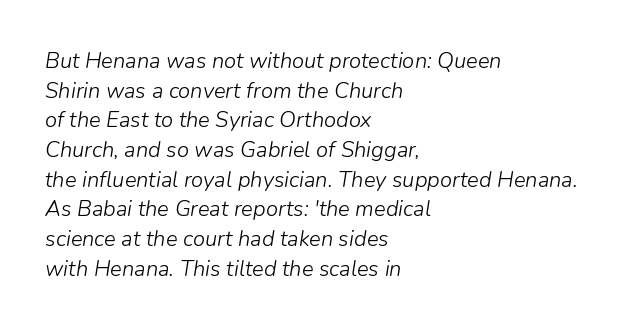
{"italic": "yes", "lean": "right", "slant_degrees": 9, "bold": "no", "underline": "no", "align": "left", "line_spacing": "normal", "line_spacing_ratio": 1.35, "letter_spacing": "normal", "letter_spacing_em": 0.0, "glyph_px": 22}
